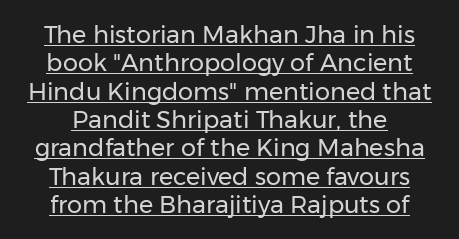
The rendering keeps characters at their native spacing. A typesetter would mark this as roman, not italic. Does a line run under the words? Yes, clearly. No letter is thick-stroked: the sample isn't bold.
